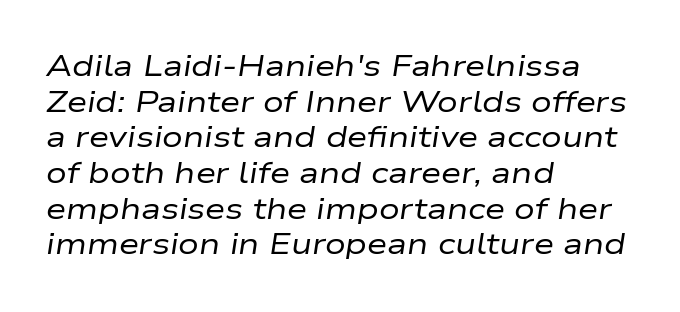
Q: Is the text bold? A: No.
Q: Is the text italic (slanted)? A: Yes, it leans right by about 9 degrees.
Q: Is the text underlined? A: No.
Q: How is the paragraph aligned? A: Left-aligned.
Q: Is the spacing between letters normal or unusually wide? A: Normal.
Q: Width (condensed, normal, or wide)? A: Wide.
Q: Stroke contrast? A: Low.
Q: x-height? A: Medium.
Q: Monospaced? A: No.
